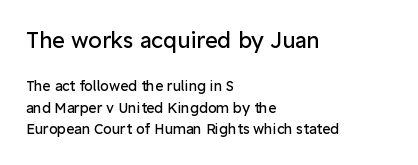
Anything drawn beneath the words? Only blank space. Is the type heavy? It reads as light-to-regular instead. Leading: standard. In CSS terms this would be text-align: left. Italic? Not at all — the glyphs are vertical.
